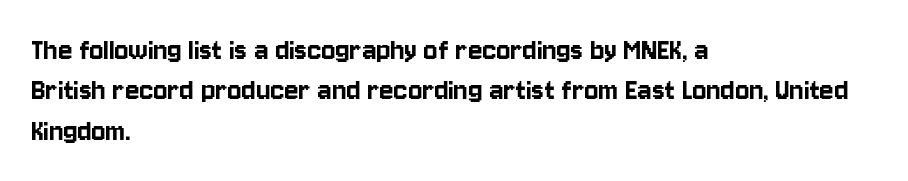
The image shows 33 px condensed sans-serif type, upright; set left-aligned, line spacing 1.22x, normal letter spacing, not underlined; low stroke contrast and a large x-height.
